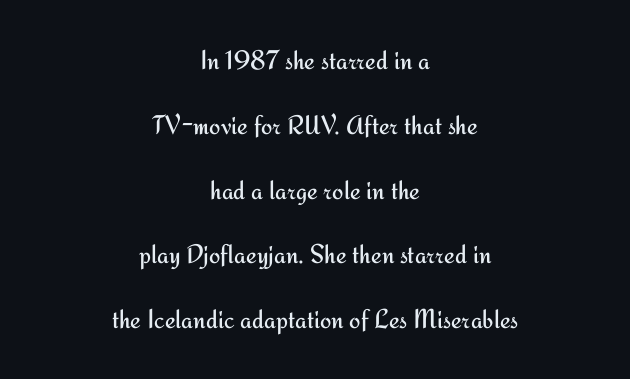
Q: Is the text bold? A: No.
Q: Is the text italic (slanted)? A: No, it is upright.
Q: Is the text underlined? A: No.
Q: How is the paragraph aligned? A: Centered.
Q: Is the spacing between letters normal or unusually wide? A: Normal.
Q: Is the spacing between lines tight, normal or loose? A: Loose.
